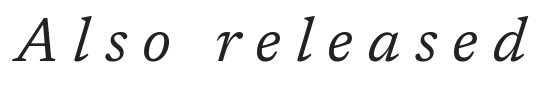
{"serif": "yes", "italic": "yes", "lean": "right", "slant_degrees": 17, "bold": "no", "weight": "regular", "width": "normal", "stroke_contrast": "low", "x_height": "medium", "monospaced": "no", "underline": "no", "letter_spacing": "wide", "letter_spacing_em": 0.24, "glyph_px": 61}
